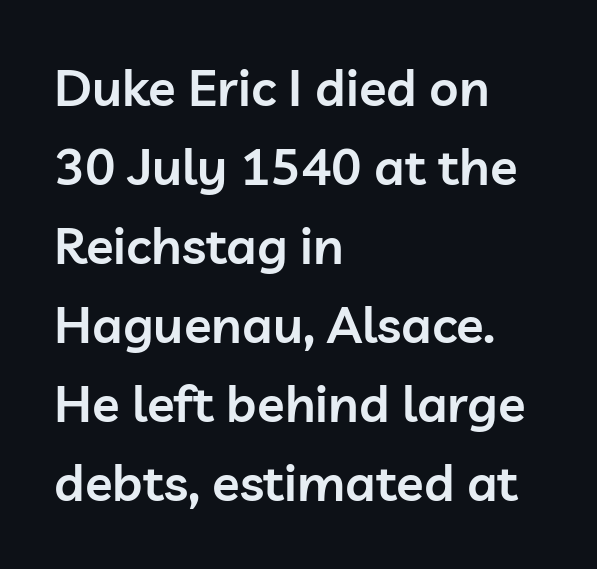
{"serif": "no", "italic": "no", "bold": "semi", "weight": "semibold", "width": "normal", "stroke_contrast": "low", "x_height": "medium", "monospaced": "no", "underline": "no", "align": "left", "line_spacing": "normal", "line_spacing_ratio": 1.55, "letter_spacing": "normal", "letter_spacing_em": 0.0, "glyph_px": 51}
